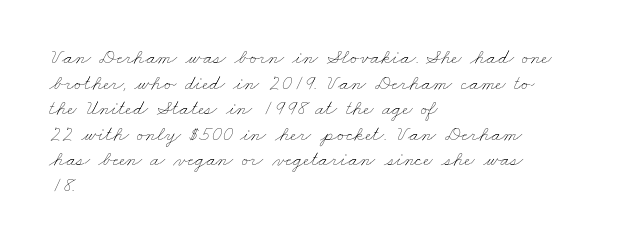
The image shows 21 px text type; set left-aligned, line spacing 1.22x, normal letter spacing, not underlined.
